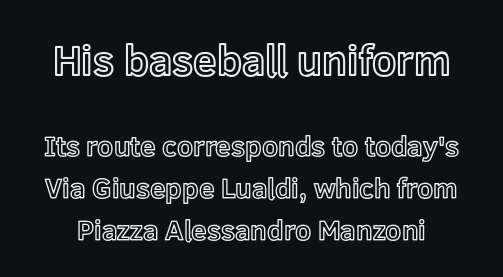
Q: Is the text italic (slanted)? A: No, it is upright.
Q: Is the text underlined? A: No.
Q: Is the spacing between letters normal or unusually wide? A: Normal.
Q: Is the spacing between lines tight, normal or loose? A: Normal.
Q: Which block of text is set in a larger size, the first (top) or the second (bottom)? A: The first (top) one.
Q: Width (condensed, normal, or wide)? A: Normal.
Q: x-height? A: Medium.
Q: Monospaced? A: No.
